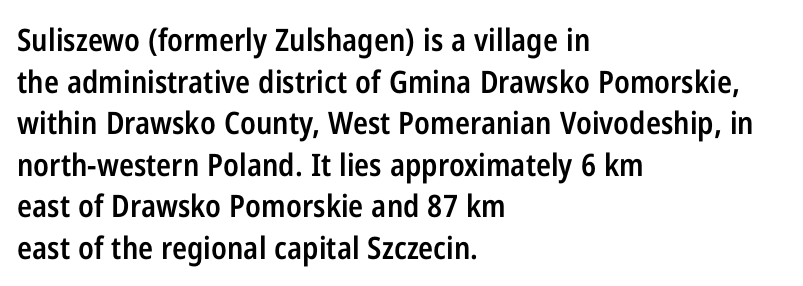
Style check: upright. Left-aligned paragraph, ragged on the right. Quick note: interline space is typical. Beneath every word, the page is bare. You can tell from the bare stems that sans-serif type was used. A bit beefed up — I'd call it semibold rather than bold.
